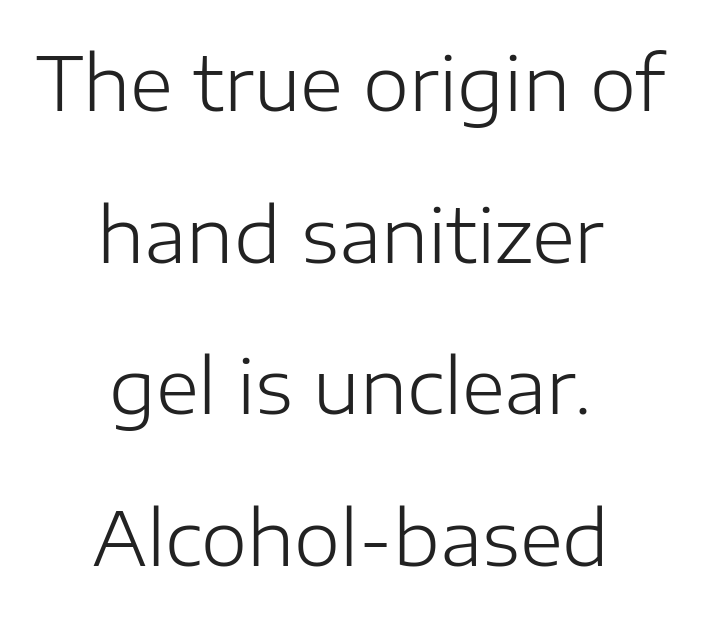
{"serif": "no", "italic": "no", "bold": "no", "weight": "light", "width": "normal", "stroke_contrast": "low", "x_height": "medium", "monospaced": "no", "underline": "no", "align": "center", "line_spacing": "loose", "line_spacing_ratio": 2.05, "letter_spacing": "normal", "letter_spacing_em": 0.0, "glyph_px": 74}
